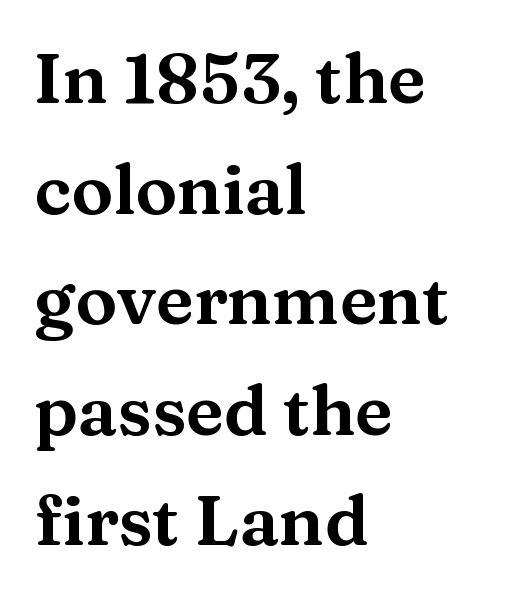
The image shows 70 px wide serif type, upright; set left-aligned, normal line spacing (1.58x), normal letter spacing, not underlined; medium stroke contrast and a medium x-height.
